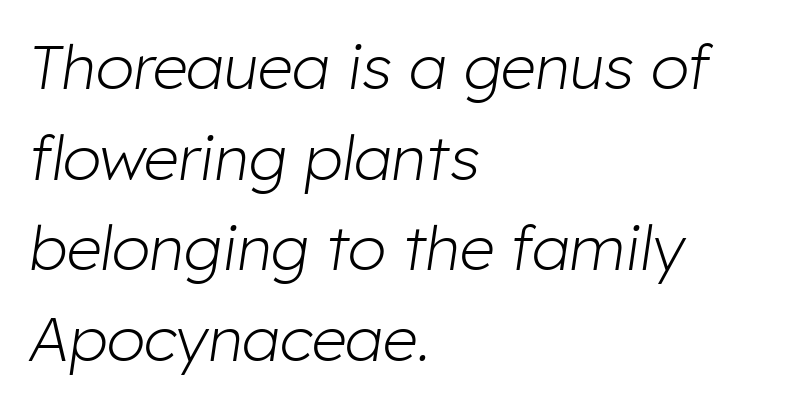
The image shows 62 px light type, italic (leaning right); set left-aligned, normal line spacing (1.46x), normal letter spacing, not underlined; low stroke contrast and a medium x-height.
